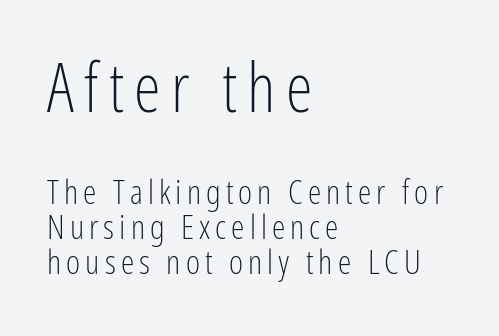
Unbolded letterforms with no extra heft. Think of a printed novel: that variable character pitch is what you see here. Which chunk is bigger? The first one — the top block dwarfs the bottom. Just letters on the line, the space beneath them empty. Characters remain perfectly vertical along every line.
